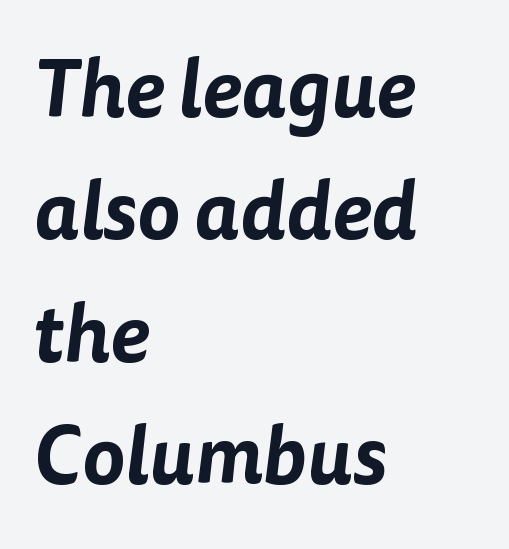
{"serif": "no", "width": "normal", "stroke_contrast": "low", "x_height": "medium", "monospaced": "no", "underline": "no", "align": "left", "line_spacing": "normal", "line_spacing_ratio": 1.53, "letter_spacing": "normal", "letter_spacing_em": 0.0, "glyph_px": 80}
